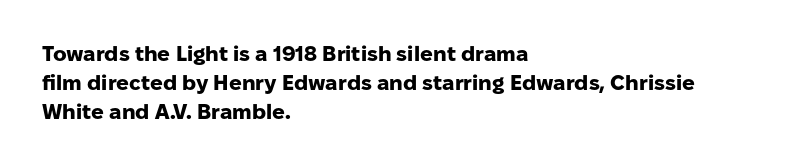
{"italic": "no", "bold": "yes", "underline": "no", "align": "left", "line_spacing": "normal", "line_spacing_ratio": 1.39, "letter_spacing": "normal", "letter_spacing_em": 0.0, "glyph_px": 21}
